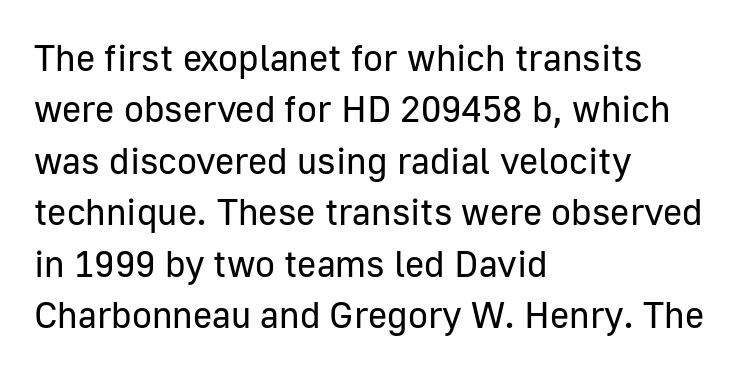
Q: Is the text bold? A: No.
Q: Is the text italic (slanted)? A: No, it is upright.
Q: Is the typeface a serif or a sans-serif typeface? A: Sans-serif.
Q: Is the text underlined? A: No.
Q: How is the paragraph aligned? A: Left-aligned.
Q: Is the spacing between letters normal or unusually wide? A: Normal.
Q: Is the spacing between lines tight, normal or loose? A: Normal.
Q: Width (condensed, normal, or wide)? A: Normal.
Q: Stroke contrast? A: Low.
Q: x-height? A: Medium.
Q: Monospaced? A: No.
